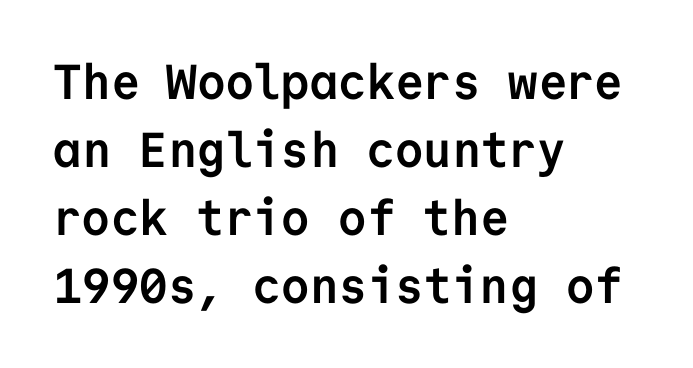
The image shows 49 px semibold sans-serif type, upright, monospaced; set left-aligned, normal line spacing (1.39x), normal letter spacing, not underlined; low stroke contrast and a medium x-height.
